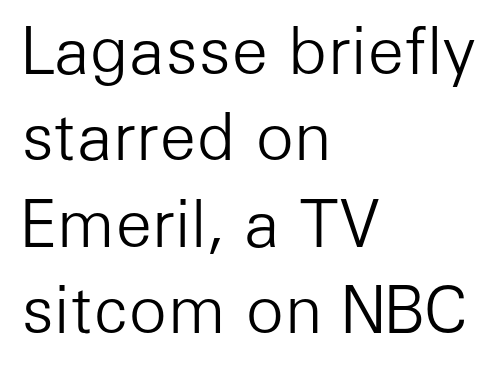
A normal amount of white space separates one row of letters from the next. Each letter keeps its own natural width here, so spacing adapts to shape. In terms of posture, this sample is upright. Note: no serifs on the glyphs. Compared with a centered layout, this one pins lines to the left instead.
